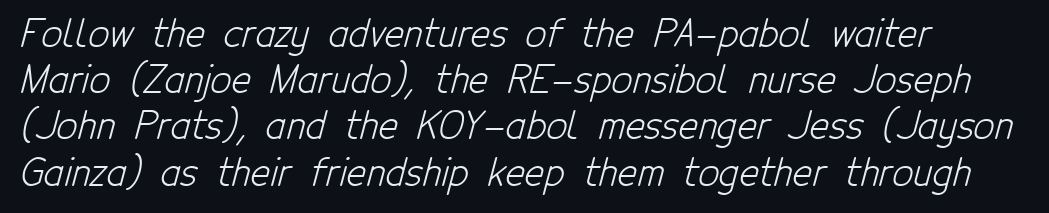
Horizontal alignment here is leftward, the default for most running prose. Looks like regular typesetting: each glyph gets only the width it needs. One glance says typical: line gaps are just what's usual. Nobody touched the tracking dial on this one.
